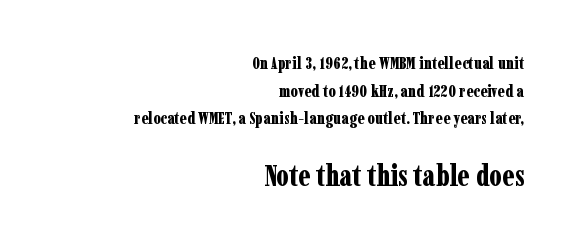
The image shows 29 px bold, condensed serif type, upright; set right-aligned, normal line spacing (1.63x), normal letter spacing, not underlined; the second (bottom) block is 1.71x larger; low stroke contrast and a medium x-height.
